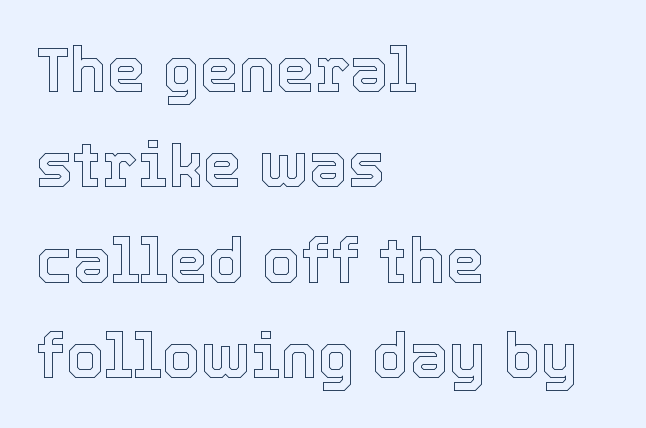
The image shows 62 px text type, upright; set left-aligned, normal line spacing (1.54x), normal letter spacing, not underlined; a medium x-height.
